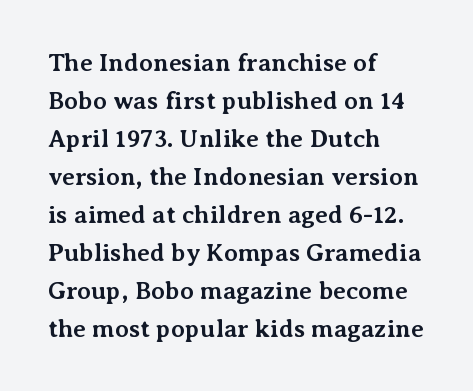
Leftover space on each line is placed entirely after the last word. Normally led — the rows are evenly, conventionally spaced. Type without underlining. Here the glyphs are tracked normally, forming tight word shapes.
